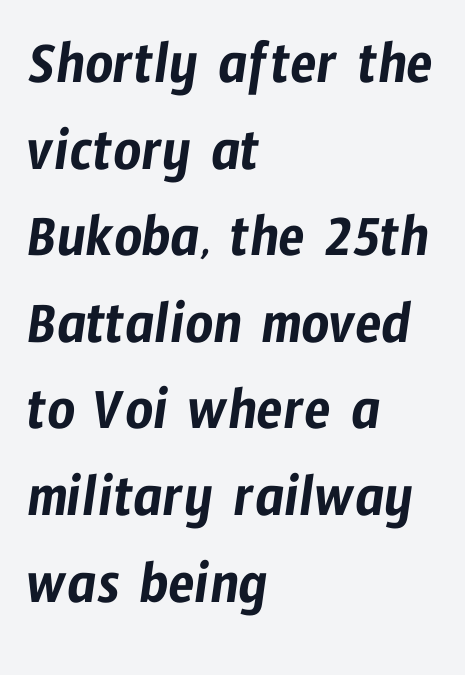
{"serif": "no", "width": "condensed", "stroke_contrast": "low", "x_height": "medium", "monospaced": "no", "underline": "no", "align": "left", "line_spacing": "normal", "line_spacing_ratio": 1.42, "letter_spacing": "normal", "letter_spacing_em": 0.0, "glyph_px": 61}
